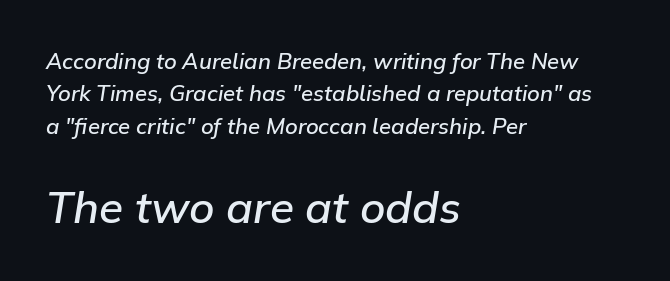
{"italic": "yes", "lean": "right", "slant_degrees": 9, "bold": "semi", "weight": "semibold", "width": "normal", "stroke_contrast": "low", "x_height": "medium", "monospaced": "no", "underline": "no", "align": "left", "line_spacing": "normal", "line_spacing_ratio": 1.47, "letter_spacing": "normal", "letter_spacing_em": 0.0, "larger_block": "second", "size_ratio": 2.0, "glyph_px": 44}
